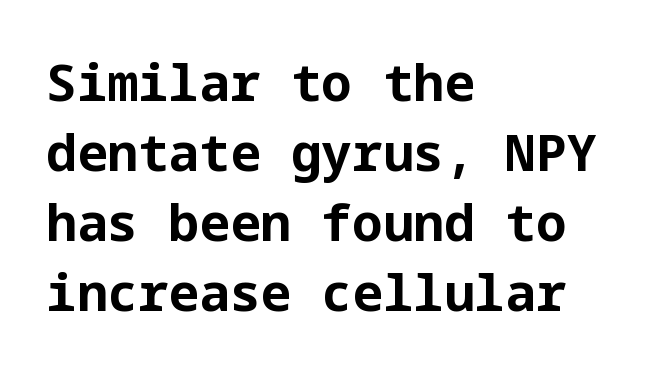
{"serif": "no", "italic": "no", "bold": "yes", "weight": "bold", "width": "normal", "stroke_contrast": "low", "x_height": "medium", "underline": "no", "align": "left", "line_spacing": "normal", "line_spacing_ratio": 1.37, "letter_spacing": "normal", "letter_spacing_em": 0.0, "glyph_px": 51}
